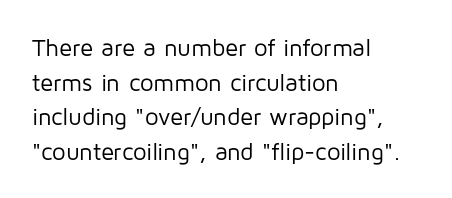
The image shows 24 px text type, upright; set left-aligned, normal line spacing (1.44x), normal letter spacing, not underlined.
